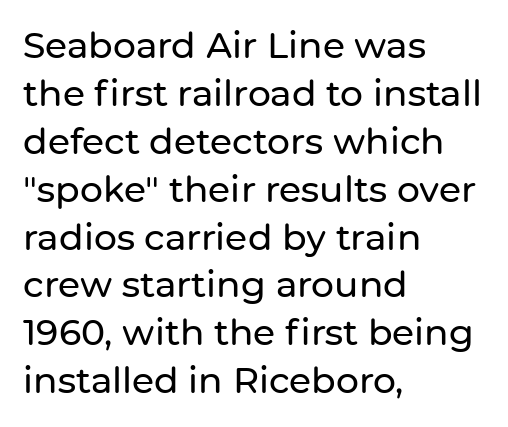
Q: Is the text italic (slanted)? A: No, it is upright.
Q: Is the typeface a serif or a sans-serif typeface? A: Sans-serif.
Q: Is the text underlined? A: No.
Q: How is the paragraph aligned? A: Left-aligned.
Q: Is the spacing between letters normal or unusually wide? A: Normal.
Q: Is the spacing between lines tight, normal or loose? A: Normal.
Q: Width (condensed, normal, or wide)? A: Normal.
Q: Stroke contrast? A: Low.
Q: x-height? A: Medium.
Q: Monospaced? A: No.
